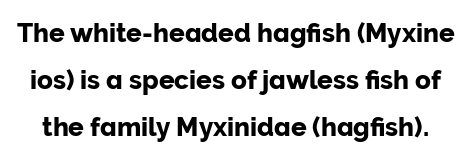
{"italic": "no", "underline": "no", "line_spacing_ratio": 1.81, "letter_spacing": "normal", "letter_spacing_em": 0.0, "glyph_px": 26}
